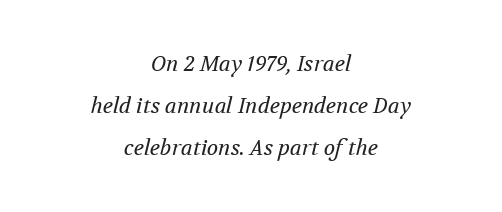
The passage shown is not bold in any degree. Look at the tracking — it's just the regular setting, nothing added. Compared with typical paragraphs, the rows here are farther apart. In CSS terms this would be text-align: center. Italic? Definitely — the glyphs are oblique. Underlining? Definitely not there.
